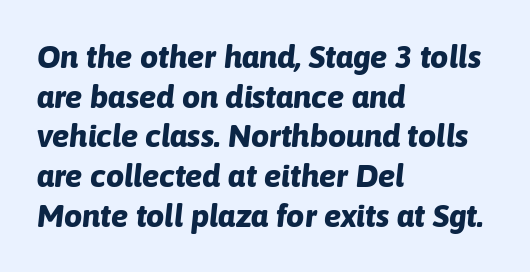
This rendering leaves character spacing at its baseline value. Quick note: italic. Students, this is bold: see how much ink each stroke carries. In CSS terms this would be text-align: left.
